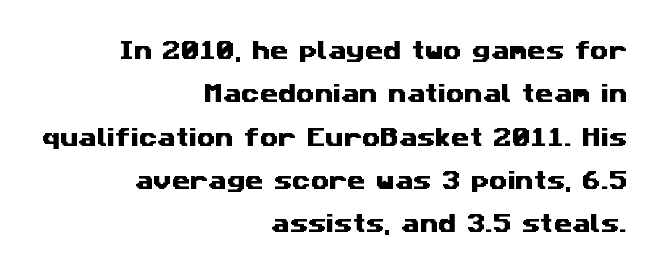
Short note: letters normally spaced. Typeset ragged left — the right edge is the straight one. Type without underlining. The space between consecutive lines is lavish.
